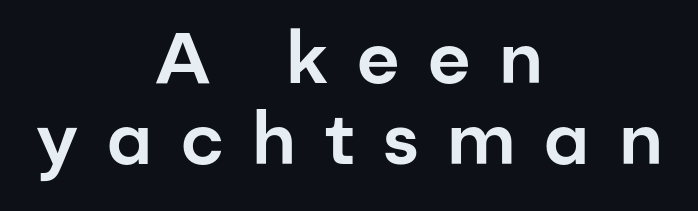
{"serif": "no", "italic": "no", "width": "normal", "stroke_contrast": "low", "x_height": "medium", "monospaced": "no", "underline": "no", "align": "center", "line_spacing": "tight", "line_spacing_ratio": 1.13, "letter_spacing": "wide", "letter_spacing_em": 0.4, "glyph_px": 72}
